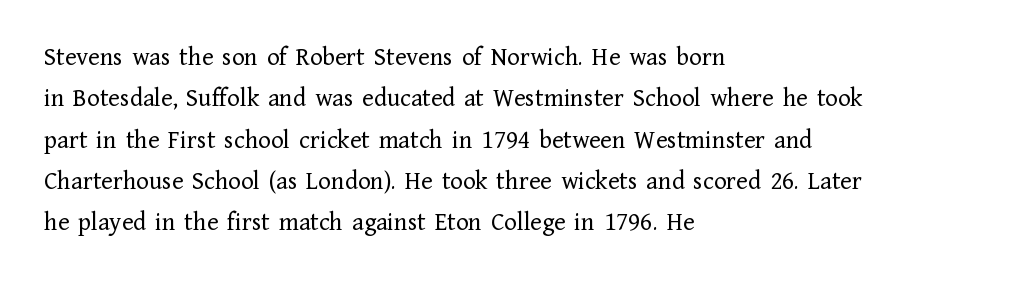
Each stroke keeps to a modest, everyday thickness or less. Whoever set this chose a conventional vertical rhythm. Caption: multi-line text, flush left, ragged right. Underlining? Definitely not there.
